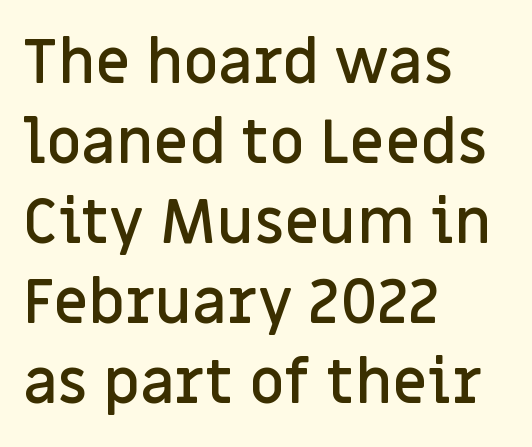
The image shows 61 px semibold sans-serif type, upright; set left-aligned, normal line spacing (1.31x), normal letter spacing, not underlined; low stroke contrast and a large x-height.
